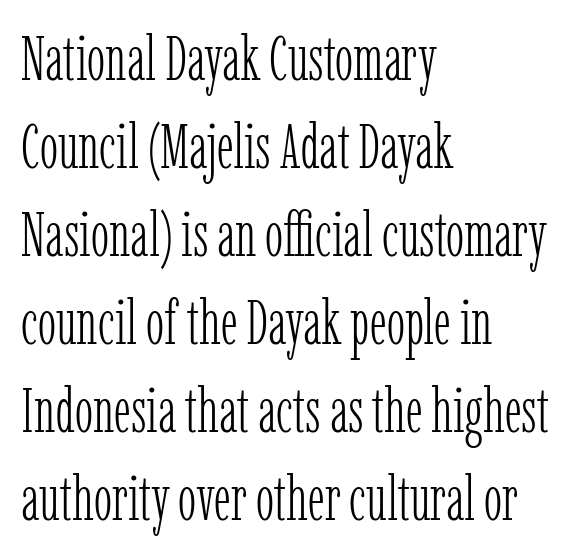
The compositor pushed each line to the left boundary. This is the regular roman posture of the typeface. The face used here is rendered with its standard letterfit. Each new line begins a customary step beneath the previous one.
